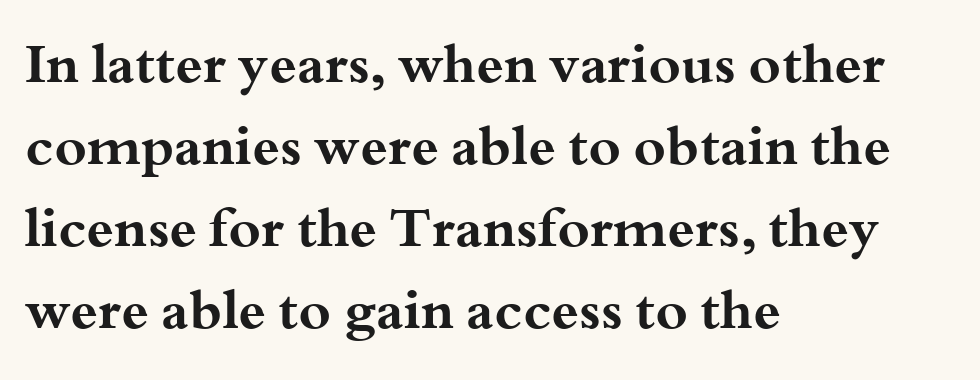
These words are printed bold, with thick strokes throughout. The paragraph has a hard left edge and a soft right edge. Note the varied advance widths — an 'i' is clearly narrower than an 'm'. This sample uses an upright cut, with every glyph sitting square on the baseline. The line texture is even and compact thanks to regular tracking.
